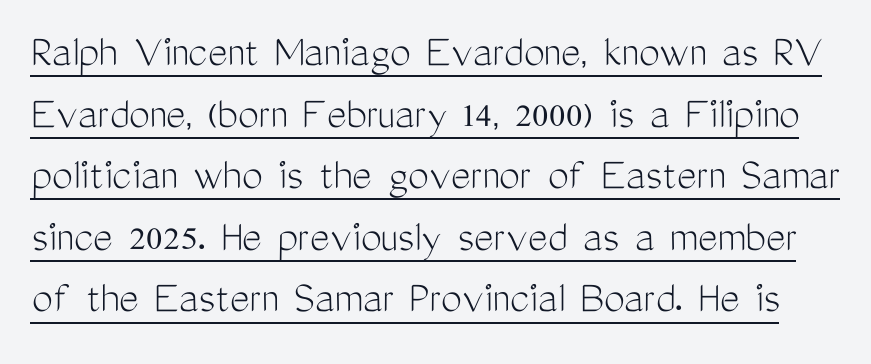
Q: Is the text bold? A: No.
Q: Is the text italic (slanted)? A: No, it is upright.
Q: Is the typeface a serif or a sans-serif typeface? A: Sans-serif.
Q: Is the text underlined? A: Yes.
Q: Is the spacing between letters normal or unusually wide? A: Normal.
Q: Is the spacing between lines tight, normal or loose? A: Normal.
Q: Width (condensed, normal, or wide)? A: Condensed.
Q: Stroke contrast? A: Medium.
Q: x-height? A: Medium.
Q: Monospaced? A: No.
